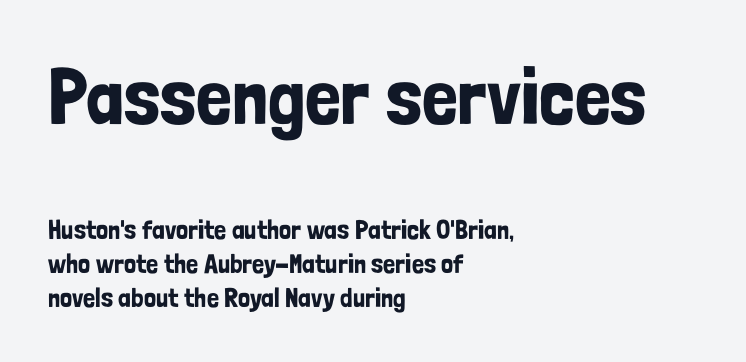
{"serif": "no", "italic": "no", "width": "condensed", "stroke_contrast": "low", "x_height": "medium", "monospaced": "no", "underline": "no", "align": "left", "line_spacing": "normal", "line_spacing_ratio": 1.26, "letter_spacing": "normal", "letter_spacing_em": 0.0, "larger_block": "first", "size_ratio": 2.96, "glyph_px": 80}
